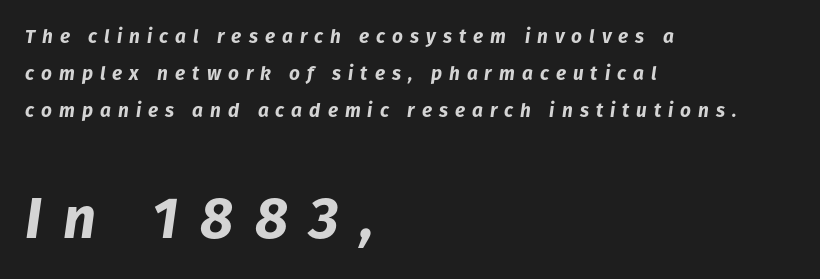
Q: Is the text bold? A: Yes.
Q: Is the text italic (slanted)? A: Yes, it leans right by about 8 degrees.
Q: Is the text underlined? A: No.
Q: How is the paragraph aligned? A: Left-aligned.
Q: Is the spacing between letters normal or unusually wide? A: Unusually wide.
Q: Is the spacing between lines tight, normal or loose? A: Loose.
Q: Which block of text is set in a larger size, the first (top) or the second (bottom)? A: The second (bottom) one.
Q: Width (condensed, normal, or wide)? A: Normal.
Q: Stroke contrast? A: Low.
Q: x-height? A: Medium.
Q: Monospaced? A: No.
